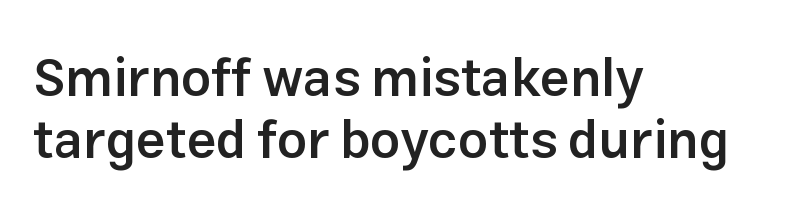
Q: Is the text bold? A: Semi-bold.
Q: Is the text italic (slanted)? A: No, it is upright.
Q: Is the typeface a serif or a sans-serif typeface? A: Sans-serif.
Q: Is the text underlined? A: No.
Q: How is the paragraph aligned? A: Left-aligned.
Q: Is the spacing between letters normal or unusually wide? A: Normal.
Q: Width (condensed, normal, or wide)? A: Normal.
Q: Stroke contrast? A: Low.
Q: x-height? A: Medium.
Q: Monospaced? A: No.
